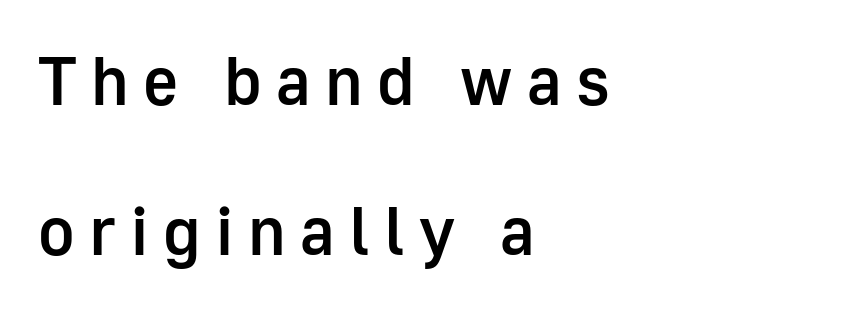
The image shows 68 px semibold sans-serif type, upright; set left-aligned, loose line spacing (2.21x), unusually wide letter spacing (+0.21 em), not underlined; low stroke contrast and a medium x-height.
